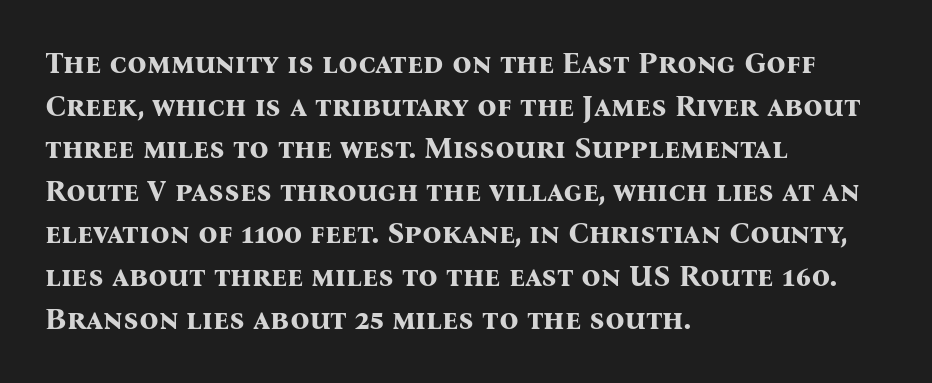
This rendering uses left alignment, leaving the right contour irregular. The type family on display is of the serif kind. Lines of text with bare space underneath. Does the leading feel generous? No, just average. Glyph-to-glyph distance matches everyday printed text.
